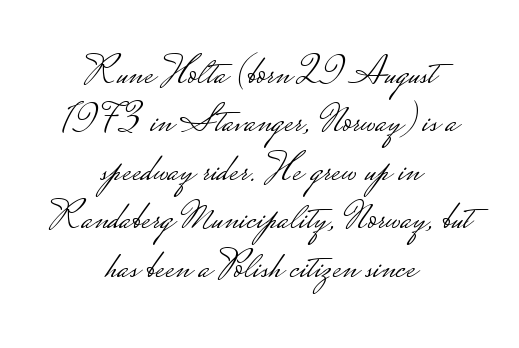
{"serif": "no", "bold": "no", "weight": "light", "width": "wide", "stroke_contrast": "low", "monospaced": "no", "underline": "no", "align": "center", "line_spacing_ratio": 1.21, "letter_spacing": "normal", "letter_spacing_em": 0.0, "glyph_px": 40}
